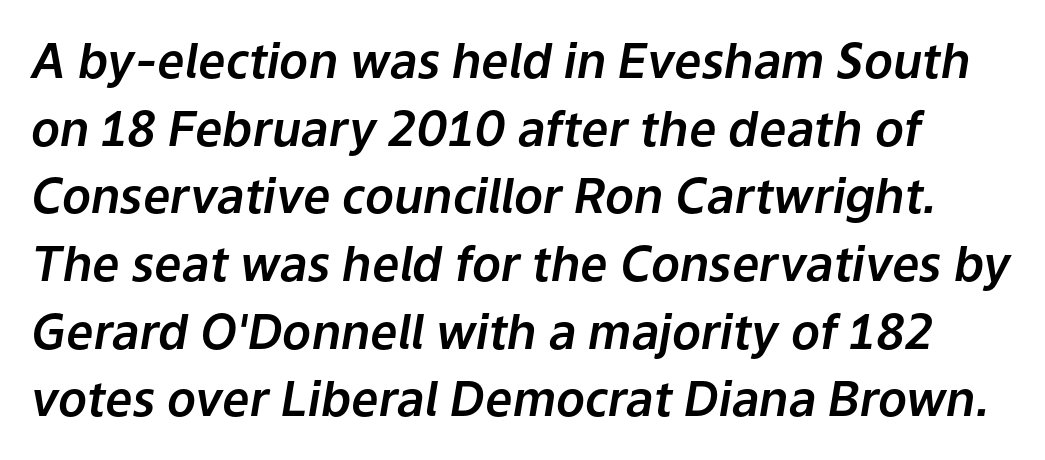
{"italic": "yes", "lean": "right", "slant_degrees": 9, "width": "normal", "stroke_contrast": "low", "x_height": "medium", "monospaced": "no", "underline": "no", "line_spacing": "normal", "line_spacing_ratio": 1.41, "letter_spacing": "normal", "letter_spacing_em": 0.0, "glyph_px": 48}
